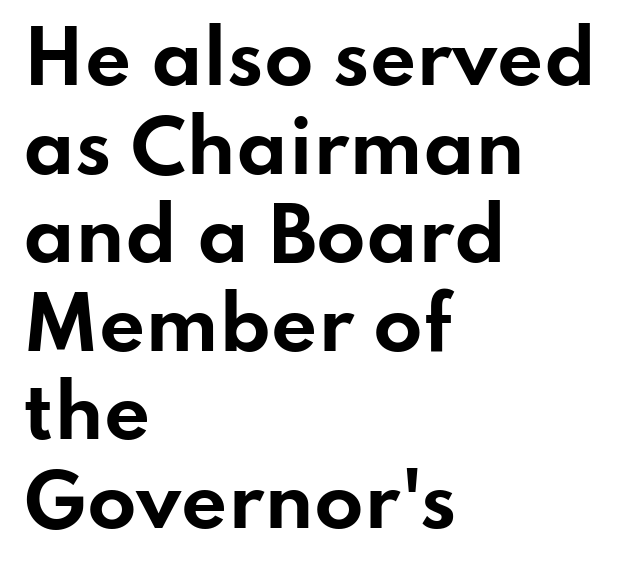
Does the copy run flush right? No — it runs flush left. Varying glyph widths throughout — classic text-font behaviour. Heavy, bold letterforms. Short note: letters normally spaced.
